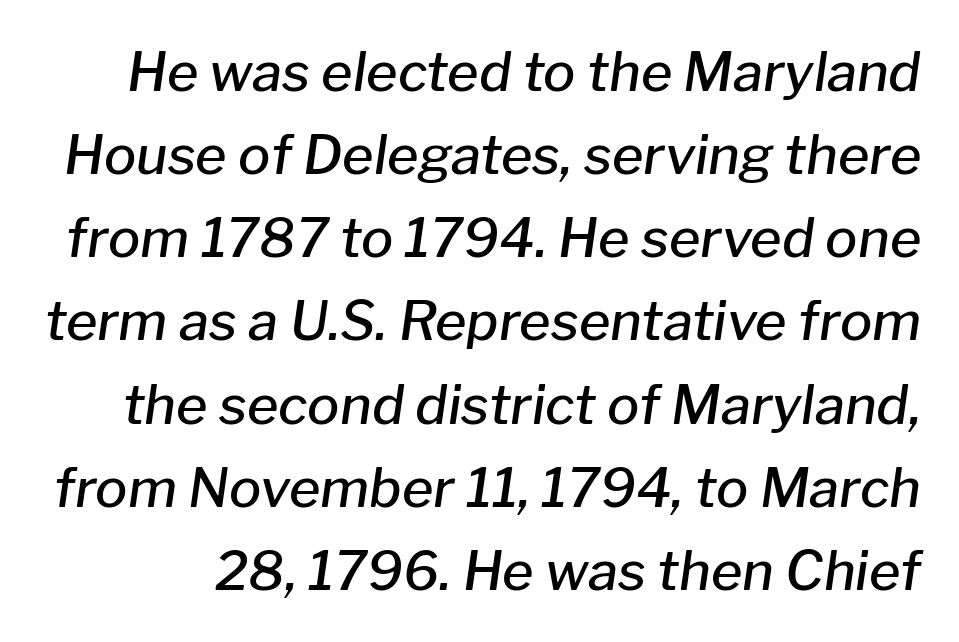
The image shows 54 px semibold type, italic (leaning right); set normal line spacing (1.54x), normal letter spacing, not underlined; low stroke contrast and a medium x-height.
